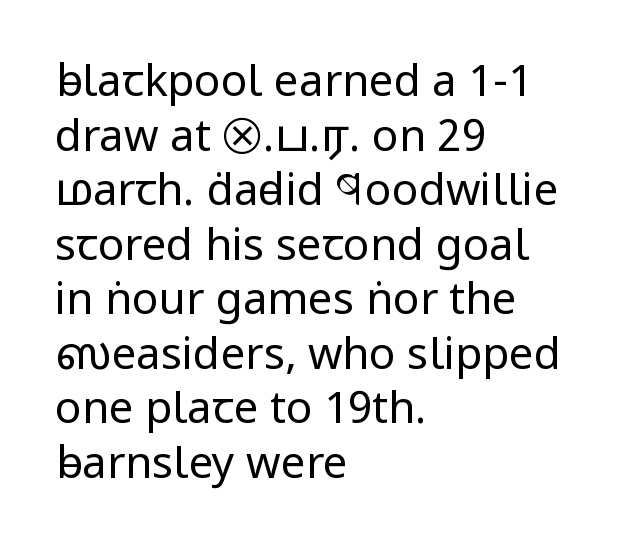
{"serif": "no", "italic": "no", "bold": "no", "weight": "regular", "width": "condensed", "stroke_contrast": "low", "x_height": "large", "monospaced": "no", "underline": "no", "align": "left", "line_spacing_ratio": 1.24, "letter_spacing": "normal", "letter_spacing_em": 0.0, "glyph_px": 44}
